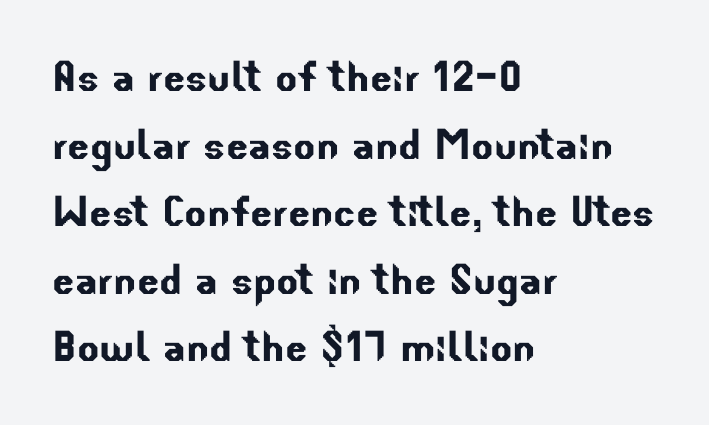
The image shows 52 px sans-serif type; set left-aligned, normal line spacing (1.3x), normal letter spacing, not underlined; low stroke contrast and a small x-height.
